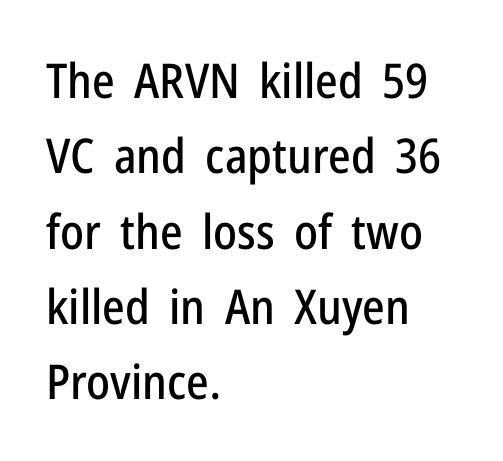
The image shows 48 px condensed sans-serif type, upright; set left-aligned, normal line spacing (1.57x), normal letter spacing, not underlined; low stroke contrast and a medium x-height.
